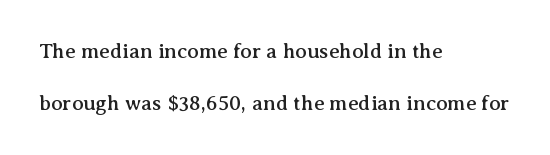
{"italic": "no", "underline": "no", "align": "left", "line_spacing": "loose", "line_spacing_ratio": 2.48, "letter_spacing": "normal", "letter_spacing_em": 0.0, "glyph_px": 21}
